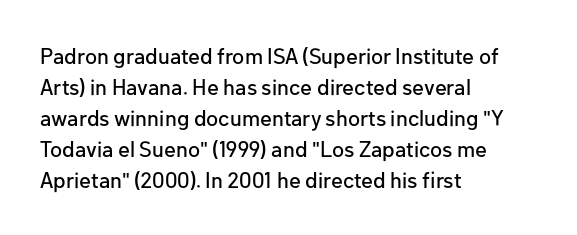
Q: Is the text italic (slanted)? A: No, it is upright.
Q: Is the text underlined? A: No.
Q: How is the paragraph aligned? A: Left-aligned.
Q: Is the spacing between letters normal or unusually wide? A: Normal.
Q: Is the spacing between lines tight, normal or loose? A: Normal.
